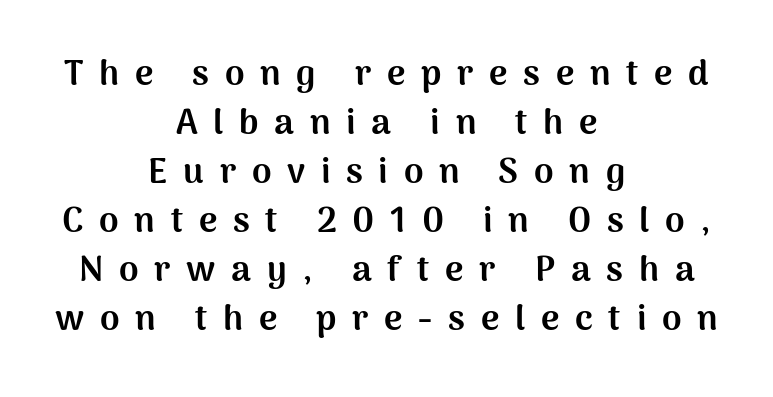
Q: Is the text bold? A: Yes.
Q: Is the text italic (slanted)? A: No, it is upright.
Q: Is the typeface a serif or a sans-serif typeface? A: Sans-serif.
Q: Is the text underlined? A: No.
Q: How is the paragraph aligned? A: Centered.
Q: Is the spacing between letters normal or unusually wide? A: Unusually wide.
Q: Is the spacing between lines tight, normal or loose? A: Normal.
Q: Width (condensed, normal, or wide)? A: Normal.
Q: Stroke contrast? A: Medium.
Q: x-height? A: Medium.
Q: Monospaced? A: No.
